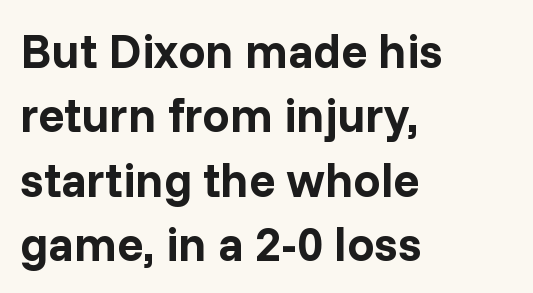
The lines sit at an ordinary, default distance from one another. Just letters on the line, the space beneath them empty. Serif or sans? Sans — the stroke terminals are bare. The rag falls on the right side of this text block. Think of a printed novel: that variable character pitch is what you see here. Standard letterfit; no display-style spreading of the glyphs.
